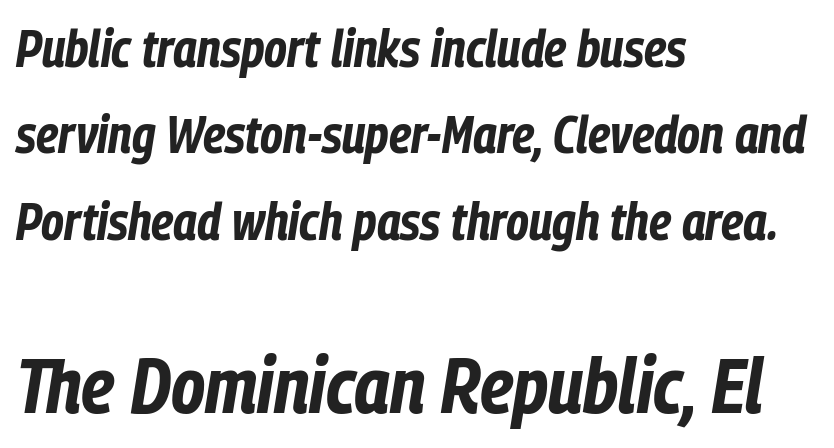
Q: Is the text bold? A: Yes.
Q: Is the text italic (slanted)? A: Yes, it leans right by about 9 degrees.
Q: Is the text underlined? A: No.
Q: How is the paragraph aligned? A: Left-aligned.
Q: Is the spacing between letters normal or unusually wide? A: Normal.
Q: Is the spacing between lines tight, normal or loose? A: Normal.
Q: Which block of text is set in a larger size, the first (top) or the second (bottom)? A: The second (bottom) one.
Q: Width (condensed, normal, or wide)? A: Condensed.
Q: Stroke contrast? A: Low.
Q: x-height? A: Medium.
Q: Monospaced? A: No.
